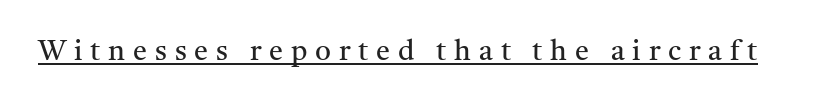
The image shows 28 px regular-weight serif type, upright; set unusually wide letter spacing (+0.28 em), underlined; medium stroke contrast and a medium x-height.
